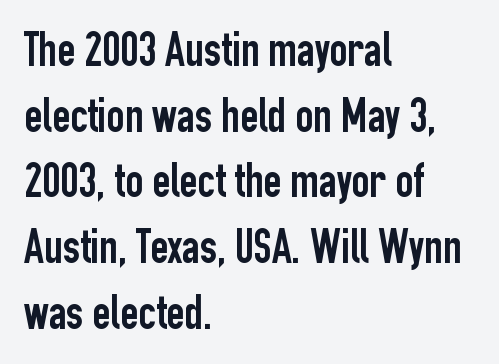
{"serif": "no", "italic": "no", "width": "condensed", "stroke_contrast": "low", "x_height": "medium", "monospaced": "no", "underline": "no", "align": "left", "line_spacing": "normal", "line_spacing_ratio": 1.34, "letter_spacing": "normal", "letter_spacing_em": 0.0, "glyph_px": 49}
